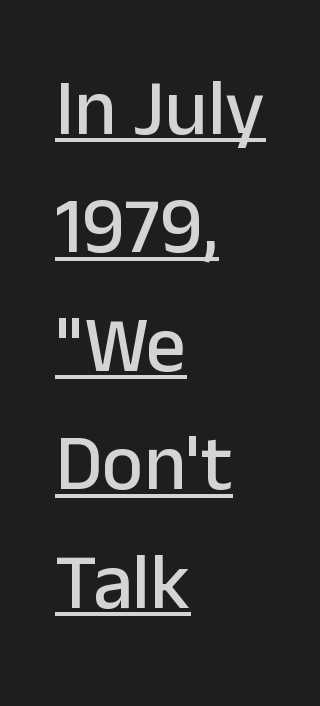
Students, note that the glyphs here touch the page at normal intervals. Casual observation: everything's shoved over to the left. This sample carries an underscore along the baseline area. Italic: no, the glyphs are upright roman. Line spacing here is normal.
